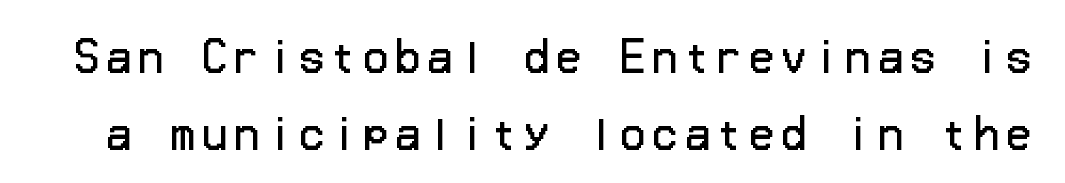
The image shows 41 px regular-weight sans-serif type, upright; set line spacing 1.89x, not underlined; low stroke contrast and a medium x-height.
